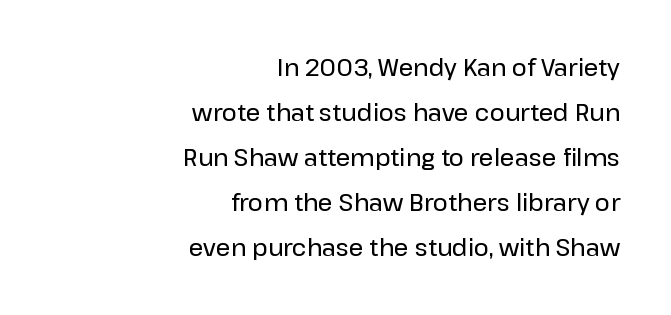
Q: Is the text italic (slanted)? A: No, it is upright.
Q: Is the text underlined? A: No.
Q: How is the paragraph aligned? A: Right-aligned.
Q: Is the spacing between letters normal or unusually wide? A: Normal.
Q: Is the spacing between lines tight, normal or loose? A: Loose.
